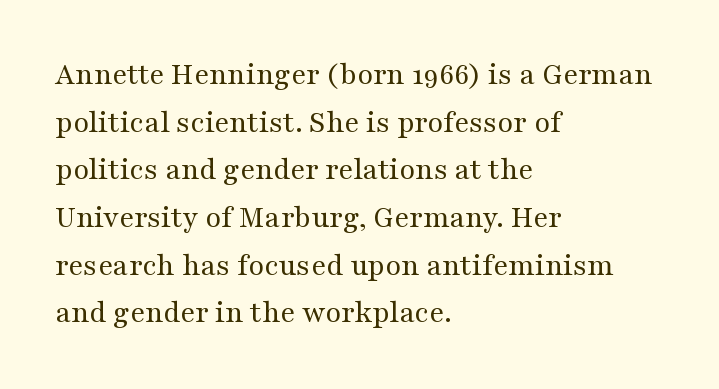
Note the varied advance widths — an 'i' is clearly narrower than an 'm'. This sample is left-justified, so line endings fall wherever the words run out. Between one letter and the next there's only the usual sliver of space. The passage shown is typeset with a serif family.
